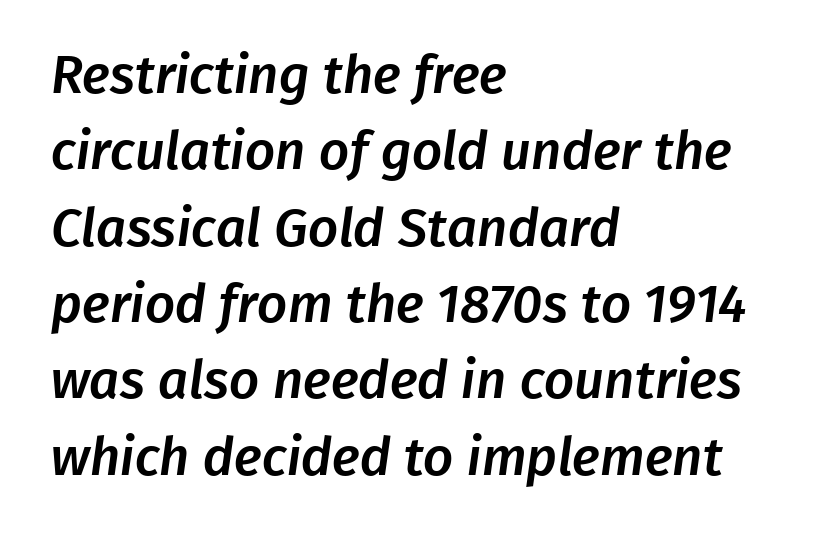
Q: Is the typeface a serif or a sans-serif typeface? A: Sans-serif.
Q: Is the text underlined? A: No.
Q: How is the paragraph aligned? A: Left-aligned.
Q: Is the spacing between letters normal or unusually wide? A: Normal.
Q: Is the spacing between lines tight, normal or loose? A: Normal.
Q: Width (condensed, normal, or wide)? A: Normal.
Q: Stroke contrast? A: Low.
Q: x-height? A: Medium.
Q: Monospaced? A: No.
